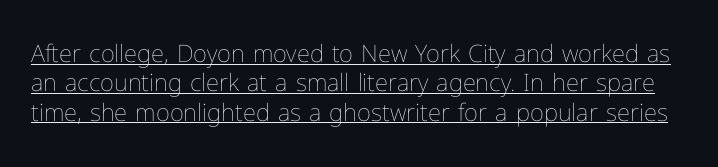
The image shows 24 px text type, upright; set line spacing 1.22x, normal letter spacing, underlined.
